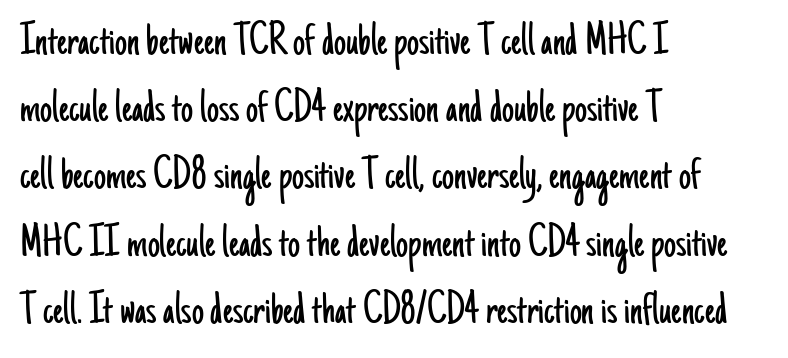
Q: Is the text bold? A: No.
Q: Is the text italic (slanted)? A: No, it is upright.
Q: Is the typeface a serif or a sans-serif typeface? A: Sans-serif.
Q: Is the text underlined? A: No.
Q: How is the paragraph aligned? A: Left-aligned.
Q: Is the spacing between letters normal or unusually wide? A: Normal.
Q: Is the spacing between lines tight, normal or loose? A: Normal.
Q: Width (condensed, normal, or wide)? A: Condensed.
Q: Stroke contrast? A: Low.
Q: x-height? A: Small.
Q: Monospaced? A: No.
